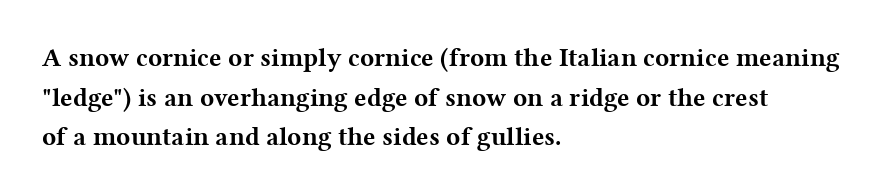
{"italic": "no", "bold": "yes", "underline": "no", "align": "left", "line_spacing": "normal", "line_spacing_ratio": 1.52, "letter_spacing": "normal", "letter_spacing_em": 0.0, "glyph_px": 26}
